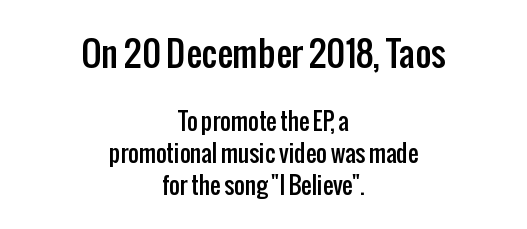
The image shows 35 px condensed sans-serif type, upright; set centered, normal line spacing (1.39x), normal letter spacing, not underlined; the first (top) block is 1.52x larger; low stroke contrast and a medium x-height.
